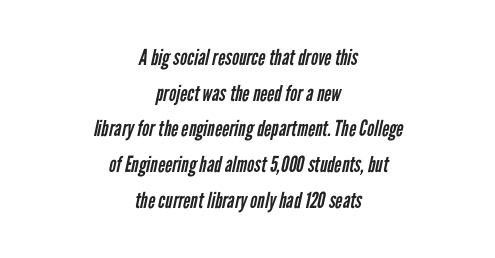
Q: Is the text bold? A: No.
Q: Is the text underlined? A: No.
Q: How is the paragraph aligned? A: Centered.
Q: Is the spacing between letters normal or unusually wide? A: Normal.
Q: Is the spacing between lines tight, normal or loose? A: Normal.
